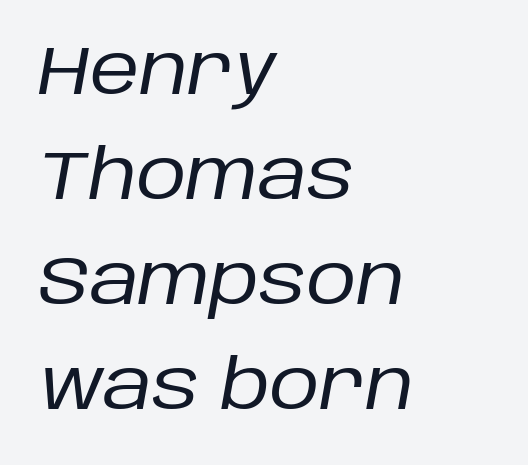
Q: Is the text bold? A: No.
Q: Is the text italic (slanted)? A: Yes, it leans right by about 10 degrees.
Q: Is the text underlined? A: No.
Q: How is the paragraph aligned? A: Left-aligned.
Q: Is the spacing between letters normal or unusually wide? A: Normal.
Q: Is the spacing between lines tight, normal or loose? A: Normal.
Q: Width (condensed, normal, or wide)? A: Normal.
Q: Stroke contrast? A: Low.
Q: x-height? A: Large.
Q: Monospaced? A: No.
